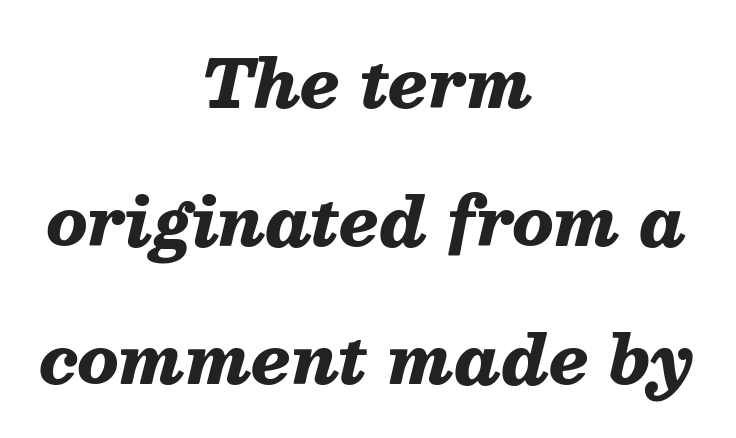
{"italic": "yes", "lean": "right", "slant_degrees": 13, "bold": "yes", "weight": "heavy", "width": "normal", "stroke_contrast": "medium", "x_height": "medium", "monospaced": "no", "underline": "no", "align": "center", "line_spacing": "loose", "line_spacing_ratio": 2.06, "letter_spacing": "normal", "letter_spacing_em": 0.0, "glyph_px": 67}
